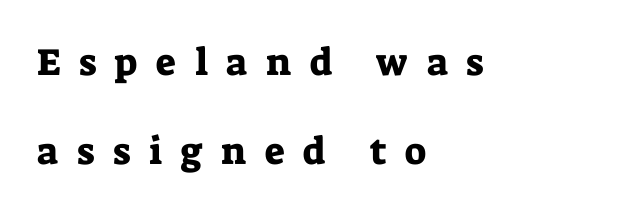
{"serif": "yes", "italic": "no", "width": "normal", "stroke_contrast": "low", "x_height": "medium", "monospaced": "no", "underline": "no", "align": "left", "line_spacing": "loose", "line_spacing_ratio": 2.35, "letter_spacing": "wide", "letter_spacing_em": 0.49, "glyph_px": 38}
